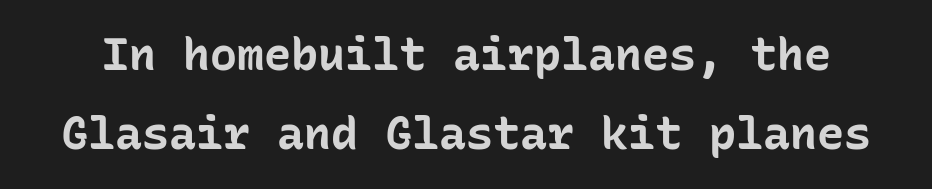
{"serif": "no", "italic": "no", "bold": "yes", "weight": "bold", "width": "normal", "stroke_contrast": "low", "x_height": "medium", "monospaced": "yes", "underline": "no", "line_spacing_ratio": 1.76, "letter_spacing": "normal", "letter_spacing_em": 0.0, "glyph_px": 45}
